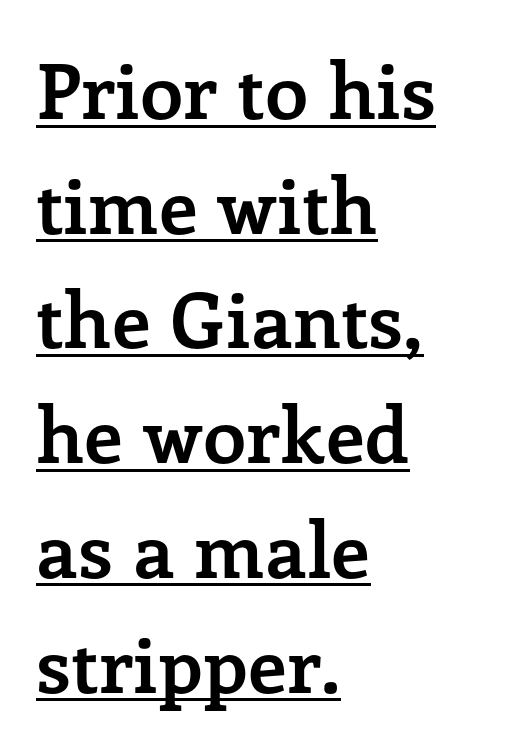
Q: Is the text bold? A: Yes.
Q: Is the text italic (slanted)? A: No, it is upright.
Q: Is the typeface a serif or a sans-serif typeface? A: Serif.
Q: Is the text underlined? A: Yes.
Q: How is the paragraph aligned? A: Left-aligned.
Q: Is the spacing between letters normal or unusually wide? A: Normal.
Q: Is the spacing between lines tight, normal or loose? A: Normal.
Q: Width (condensed, normal, or wide)? A: Normal.
Q: Stroke contrast? A: Low.
Q: x-height? A: Medium.
Q: Monospaced? A: No.
